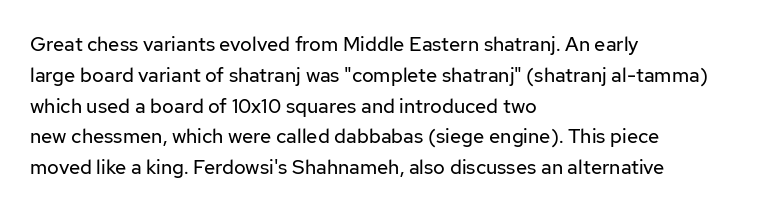
{"italic": "no", "bold": "no", "underline": "no", "align": "left", "line_spacing": "normal", "line_spacing_ratio": 1.54, "letter_spacing": "normal", "letter_spacing_em": 0.0, "glyph_px": 20}
